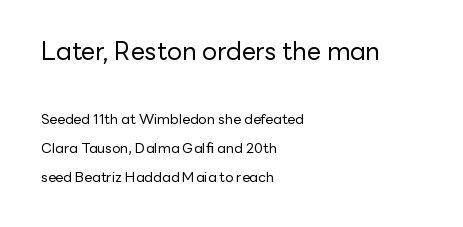
Q: Is the text bold? A: No.
Q: Is the text italic (slanted)? A: No, it is upright.
Q: Is the text underlined? A: No.
Q: How is the paragraph aligned? A: Left-aligned.
Q: Is the spacing between letters normal or unusually wide? A: Normal.
Q: Is the spacing between lines tight, normal or loose? A: Loose.
Q: Which block of text is set in a larger size, the first (top) or the second (bottom)? A: The first (top) one.
